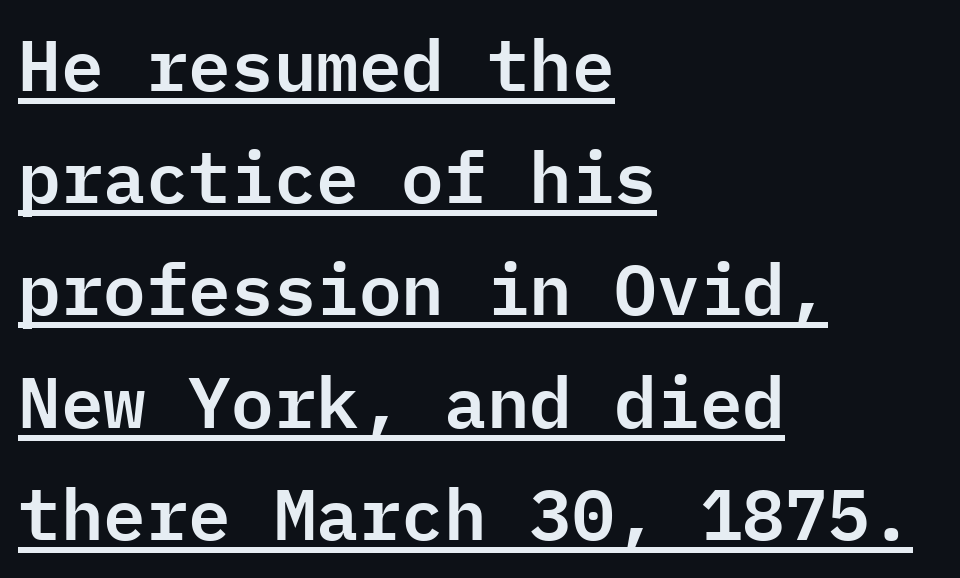
This sample has the even, mechanical cadence of fixed-width lettering. Characters remain perfectly vertical along every line. You can see a thin bar hugging the bottom of the glyphs. Tracking here is standard; glyphs follow each other at the usual distance. Note: no serifs on the glyphs. One-word summary of the alignment: left.
